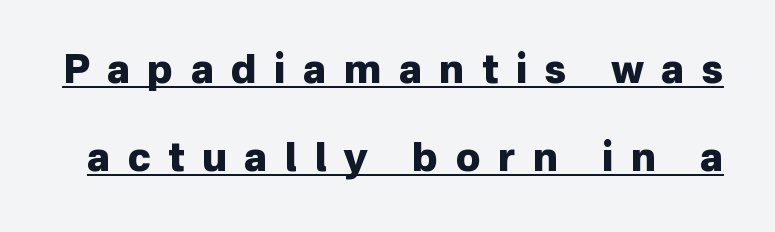
{"serif": "no", "italic": "no", "bold": "yes", "weight": "heavy", "width": "normal", "stroke_contrast": "low", "x_height": "medium", "monospaced": "no", "underline": "yes", "line_spacing": "loose", "line_spacing_ratio": 2.25, "letter_spacing": "wide", "letter_spacing_em": 0.45, "glyph_px": 39}
